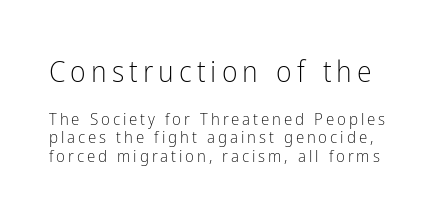
Q: Is the text bold? A: No.
Q: Is the text italic (slanted)? A: No, it is upright.
Q: Is the typeface a serif or a sans-serif typeface? A: Sans-serif.
Q: Is the text underlined? A: No.
Q: Is the spacing between lines tight, normal or loose? A: Tight.
Q: Which block of text is set in a larger size, the first (top) or the second (bottom)? A: The first (top) one.
Q: Width (condensed, normal, or wide)? A: Condensed.
Q: Stroke contrast? A: Low.
Q: x-height? A: Medium.
Q: Monospaced? A: No.
